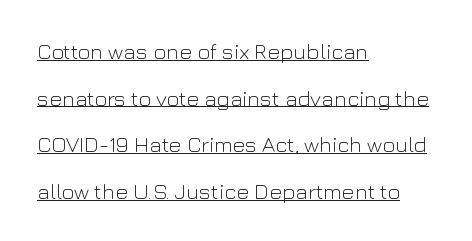
The image shows 22 px text type, upright; set left-aligned, loose line spacing (2.12x), normal letter spacing, underlined.
